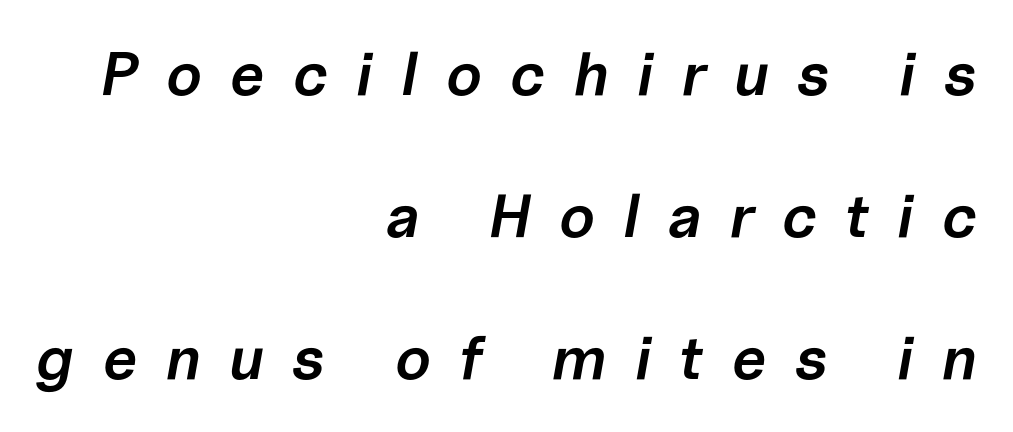
Yep, that's italic — everything's leaning. Students, this is semibold: more ink than regular, less than bold. Vertically, the passage feels expansive, rows floating well apart. Caption: multi-line text, flush right, ragged left. The letters advance in unequal steps, a hallmark of proportional type.
